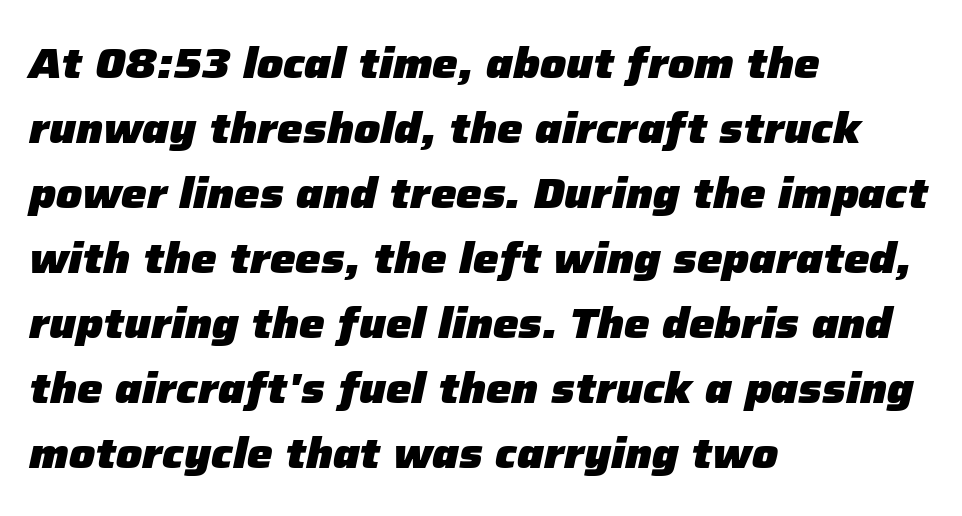
Set as a true bold cut, around the 700 mark. Think of a printed novel: that variable character pitch is what you see here. Compared with ordinary roman type, these characters are visibly tilted. A classic flush-left, rag-right setting is used for this passage.
